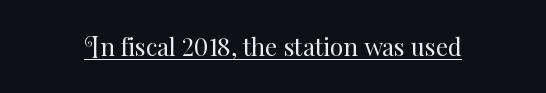
{"italic": "no", "bold": "no", "underline": "yes", "letter_spacing": "normal", "letter_spacing_em": 0.0, "glyph_px": 24}
